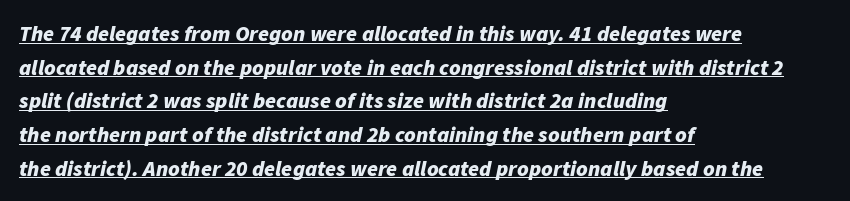
Q: Is the text bold? A: Yes.
Q: Is the text italic (slanted)? A: Yes, it leans right by about 11 degrees.
Q: Is the text underlined? A: Yes.
Q: How is the paragraph aligned? A: Left-aligned.
Q: Is the spacing between letters normal or unusually wide? A: Normal.
Q: Is the spacing between lines tight, normal or loose? A: Normal.
